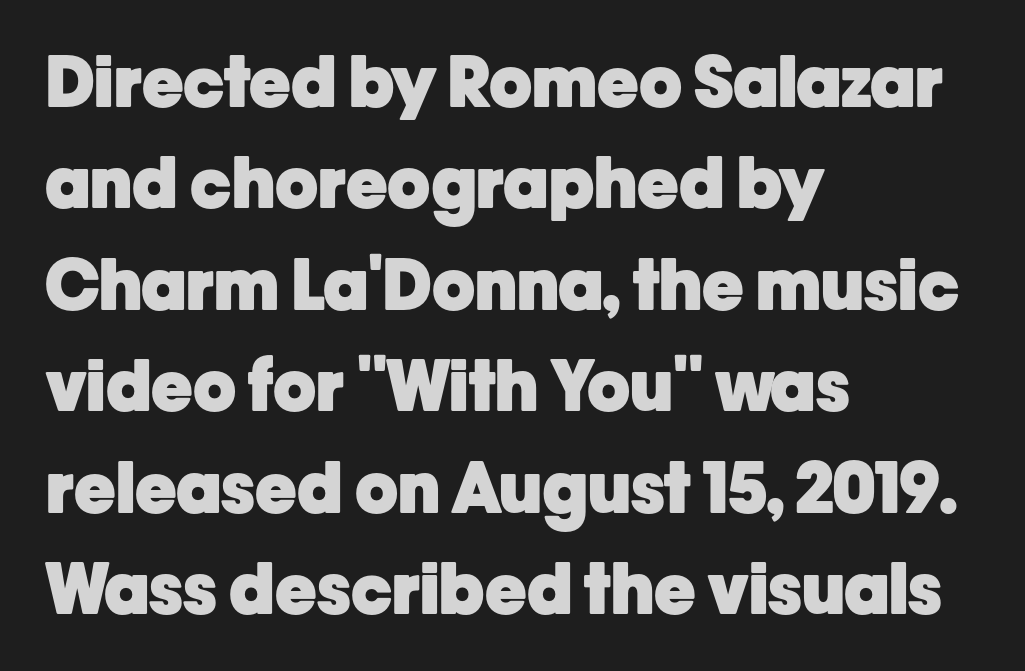
The image shows 70 px heavy sans-serif type, upright; set left-aligned, normal line spacing (1.45x), normal letter spacing, not underlined; low stroke contrast and a medium x-height.
